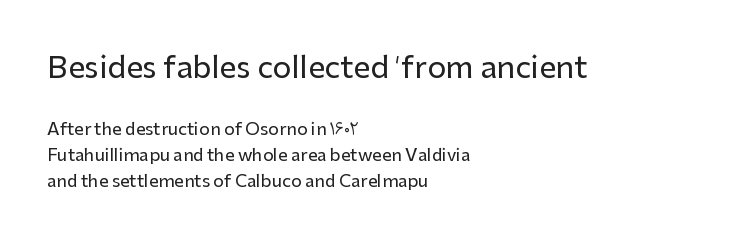
{"serif": "no", "italic": "no", "width": "normal", "stroke_contrast": "low", "x_height": "medium", "monospaced": "no", "underline": "no", "align": "left", "line_spacing": "normal", "line_spacing_ratio": 1.53, "letter_spacing": "normal", "letter_spacing_em": 0.0, "larger_block": "first", "size_ratio": 1.76, "glyph_px": 30}
